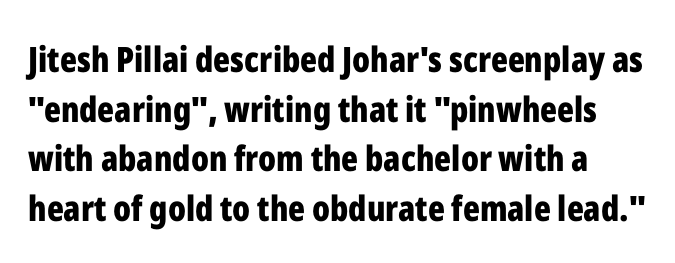
The letters stand straight up with perfectly vertical stems. Baseline-to-baseline distance is the conventional proportion of letter height. How heavy is the stroke? Heavy — this is a bold. Nothing unusual about the tracking: characters are spaced as the font intends. The baseline area is clear.
